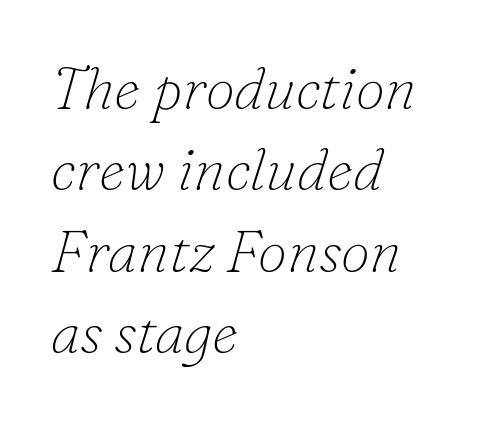
Q: Is the text bold? A: No.
Q: Is the text italic (slanted)? A: Yes, it leans right by about 16 degrees.
Q: Is the typeface a serif or a sans-serif typeface? A: Serif.
Q: Is the text underlined? A: No.
Q: How is the paragraph aligned? A: Left-aligned.
Q: Is the spacing between letters normal or unusually wide? A: Normal.
Q: Is the spacing between lines tight, normal or loose? A: Normal.
Q: Width (condensed, normal, or wide)? A: Normal.
Q: Stroke contrast? A: Low.
Q: x-height? A: Small.
Q: Monospaced? A: No.
